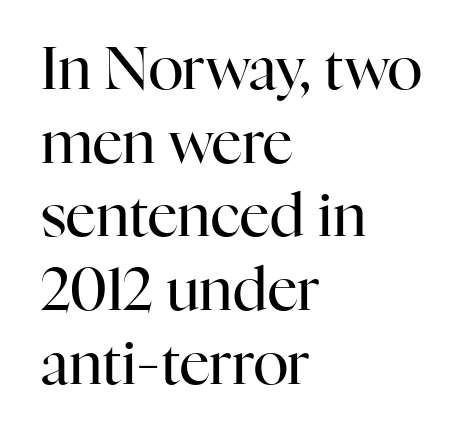
{"serif": "yes", "italic": "no", "bold": "no", "weight": "regular", "width": "normal", "stroke_contrast": "high", "x_height": "medium", "monospaced": "no", "underline": "no", "align": "left", "line_spacing": "normal", "line_spacing_ratio": 1.25, "letter_spacing": "normal", "letter_spacing_em": 0.0, "glyph_px": 59}
